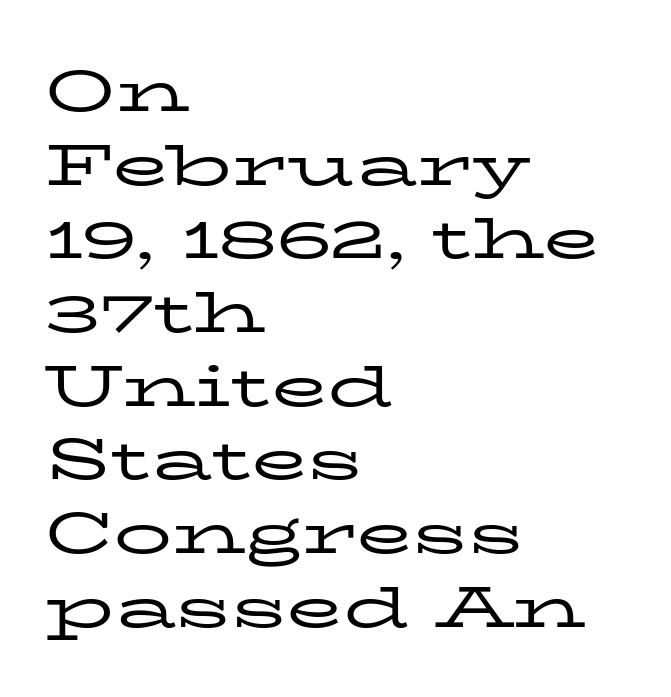
Is the type heavy? It reads as light-to-regular instead. A typesetter would mark this as roman, not italic. Varying glyph widths throughout — classic text-font behaviour. Students, note that the glyphs here touch the page at normal intervals. Examine the stroke ends and you'll spot serifs. Letters rest on an invisible, unmarked baseline.
